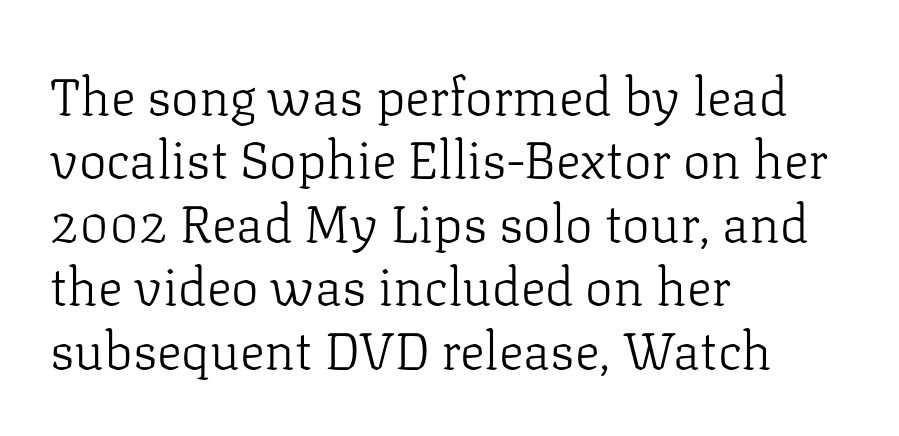
Lines of text with bare space underneath. Characters follow at the spacing the type designer built in. You can tell it's not italic because the verticals are truly vertical. Proportional: the letters do not fall into vertical columns.
